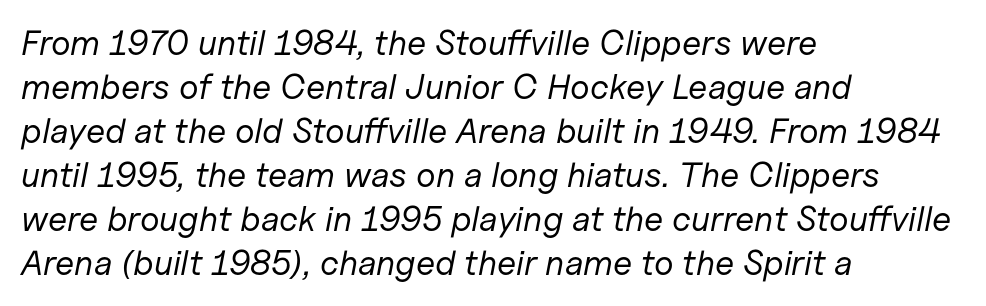
The image shows 35 px regular-weight type, italic (leaning right); set left-aligned, normal line spacing (1.26x), normal letter spacing, not underlined; low stroke contrast and a medium x-height.
